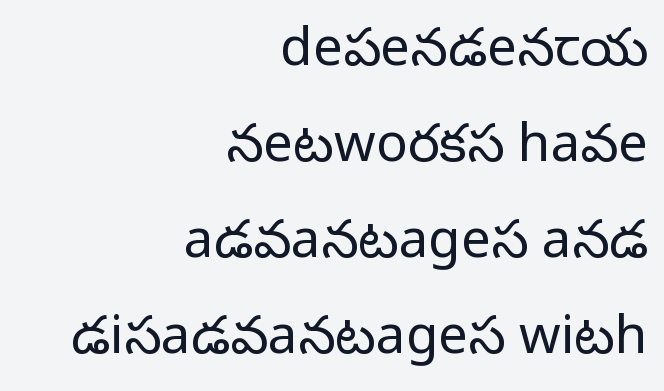
Q: Is the text bold? A: No.
Q: Is the text italic (slanted)? A: No, it is upright.
Q: Is the typeface a serif or a sans-serif typeface? A: Sans-serif.
Q: Is the text underlined? A: No.
Q: How is the paragraph aligned? A: Right-aligned.
Q: Is the spacing between letters normal or unusually wide? A: Normal.
Q: Width (condensed, normal, or wide)? A: Normal.
Q: Stroke contrast? A: Low.
Q: x-height? A: Medium.
Q: Monospaced? A: No.
